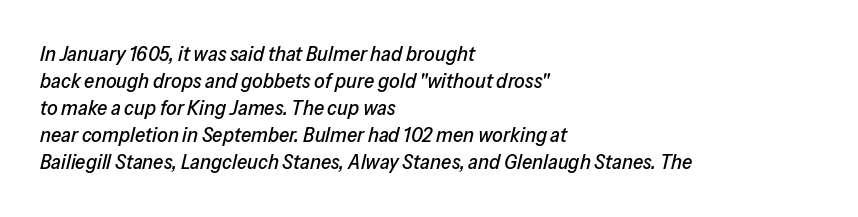
{"italic": "yes", "lean": "right", "slant_degrees": 13, "underline": "no", "align": "left", "line_spacing": "normal", "line_spacing_ratio": 1.29, "letter_spacing": "normal", "letter_spacing_em": 0.0, "glyph_px": 21}
